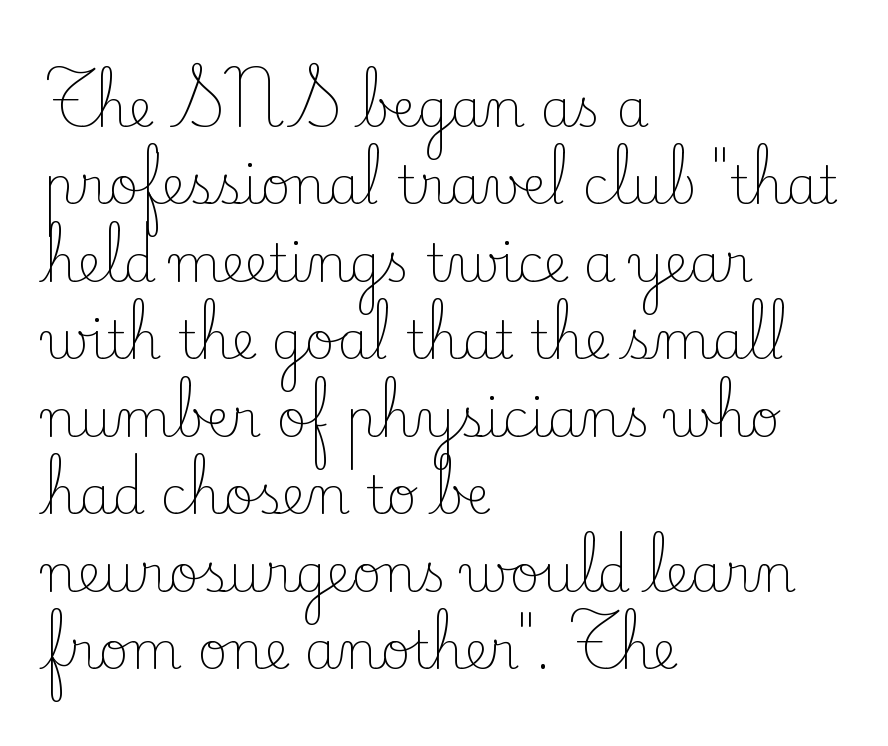
Q: Is the text bold? A: No.
Q: Is the text italic (slanted)? A: No, it is upright.
Q: Is the typeface a serif or a sans-serif typeface? A: Serif.
Q: Is the text underlined? A: No.
Q: How is the paragraph aligned? A: Left-aligned.
Q: Is the spacing between letters normal or unusually wide? A: Normal.
Q: Is the spacing between lines tight, normal or loose? A: Normal.
Q: Width (condensed, normal, or wide)? A: Normal.
Q: Stroke contrast? A: Low.
Q: x-height? A: Small.
Q: Monospaced? A: No.
